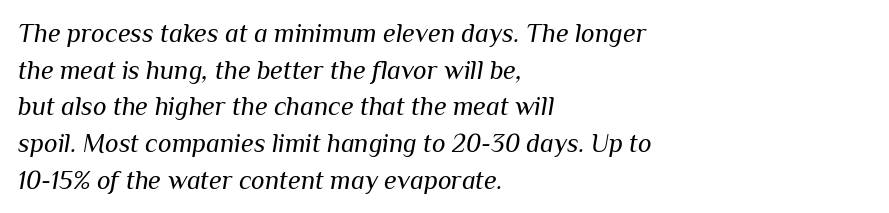
The image shows 26 px text type, italic (leaning right); set left-aligned, normal line spacing (1.41x), normal letter spacing, not underlined.
